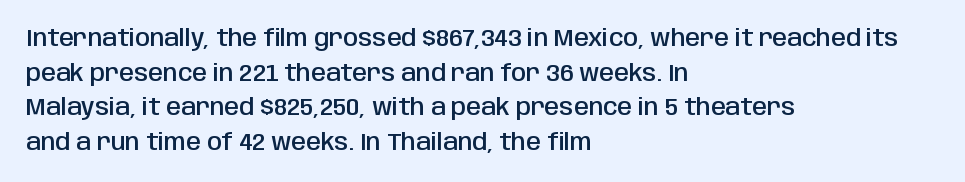
{"italic": "no", "bold": "semi", "underline": "no", "align": "left", "line_spacing": "normal", "line_spacing_ratio": 1.44, "letter_spacing": "normal", "letter_spacing_em": 0.0, "glyph_px": 24}
